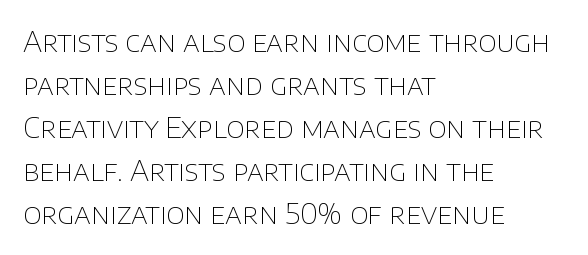
These lines are rendered in a variable-pitch font. Weight class: somewhere from thin through regular. Descenders hang freely into open space. Nope, not italic — everything's standing straight. Left-aligned paragraph, ragged on the right.
